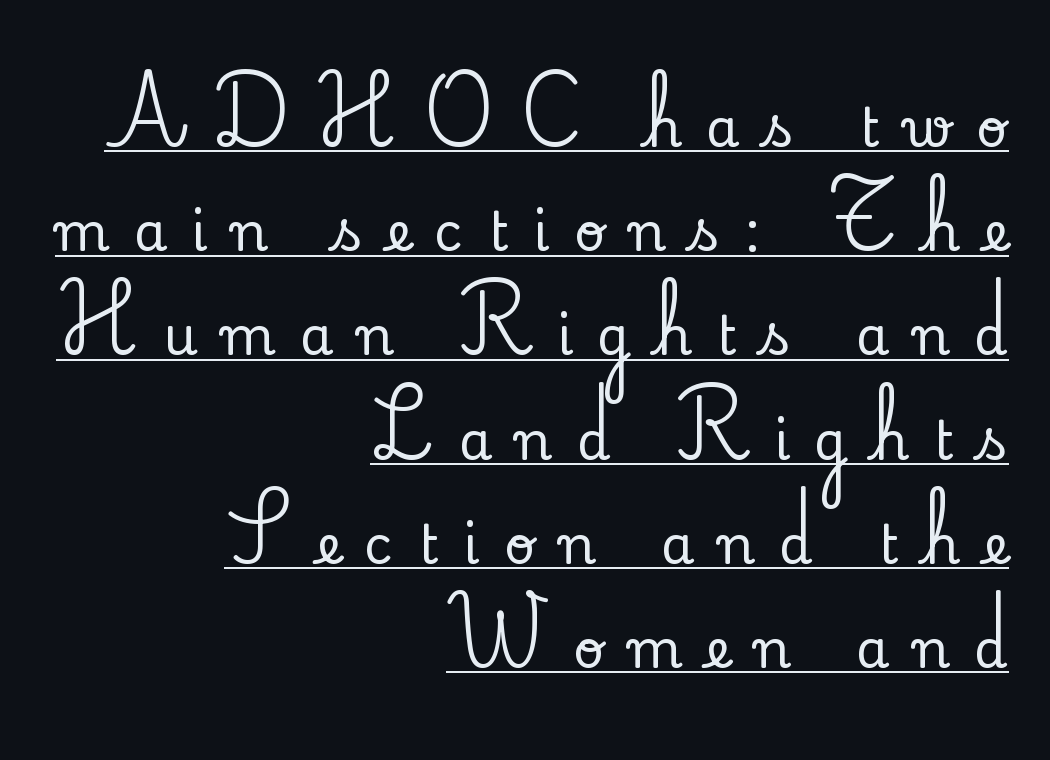
In terms of letterspacing, this is a distinctly airy, spread setting. Compared with undecorated copy, this sample adds a rule below the words. Typeset ragged left — the right edge is the straight one. Serif or sans? Serif — the stroke terminals have little feet.
